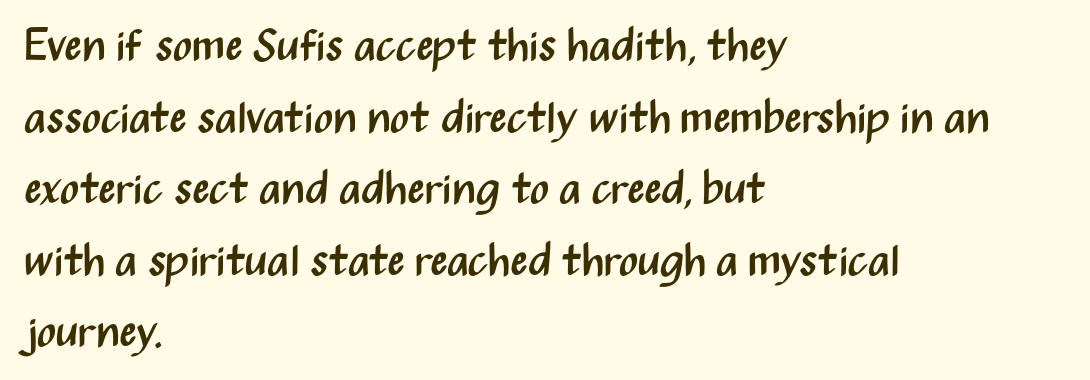
The image shows 45 px regular-weight, condensed sans-serif type, upright; set left-aligned, normal line spacing (1.59x), normal letter spacing, not underlined; medium stroke contrast and a medium x-height.
